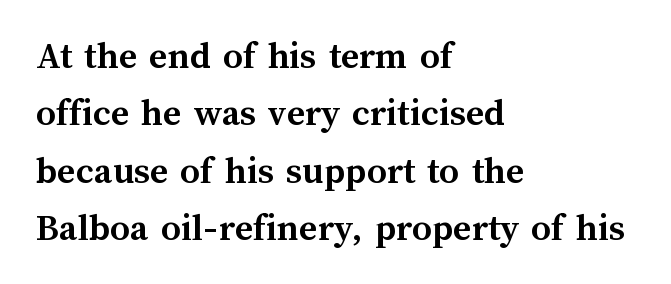
{"italic": "no", "bold": "yes", "weight": "semibold", "width": "normal", "stroke_contrast": "medium", "x_height": "medium", "monospaced": "no", "underline": "no", "align": "left", "line_spacing": "normal", "line_spacing_ratio": 1.47, "letter_spacing": "normal", "letter_spacing_em": 0.0, "glyph_px": 39}
